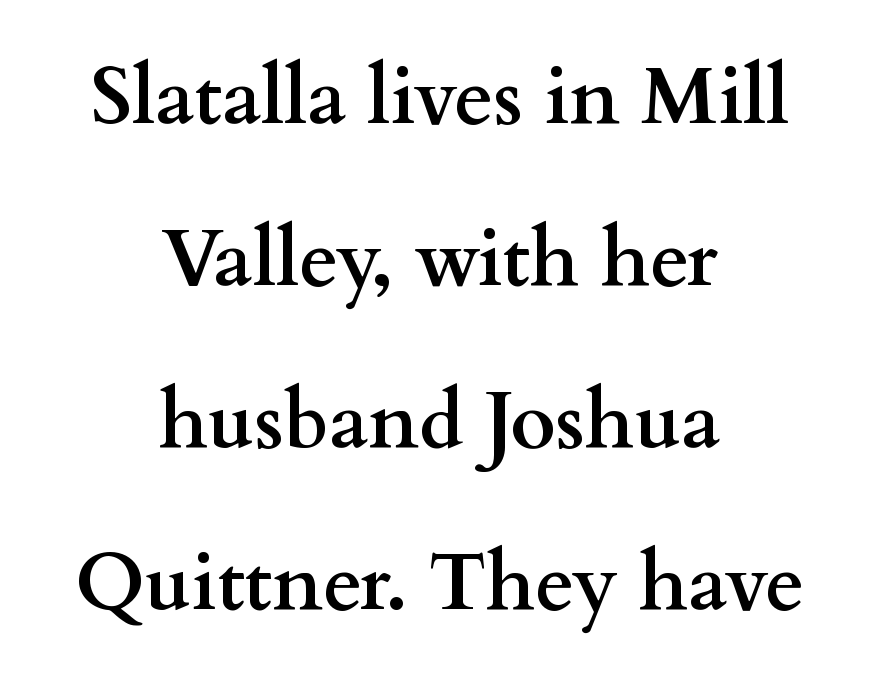
Q: Is the text bold? A: Yes.
Q: Is the text italic (slanted)? A: No, it is upright.
Q: Is the typeface a serif or a sans-serif typeface? A: Serif.
Q: Is the text underlined? A: No.
Q: How is the paragraph aligned? A: Centered.
Q: Is the spacing between letters normal or unusually wide? A: Normal.
Q: Is the spacing between lines tight, normal or loose? A: Loose.
Q: Width (condensed, normal, or wide)? A: Wide.
Q: Stroke contrast? A: Medium.
Q: x-height? A: Small.
Q: Monospaced? A: No.
